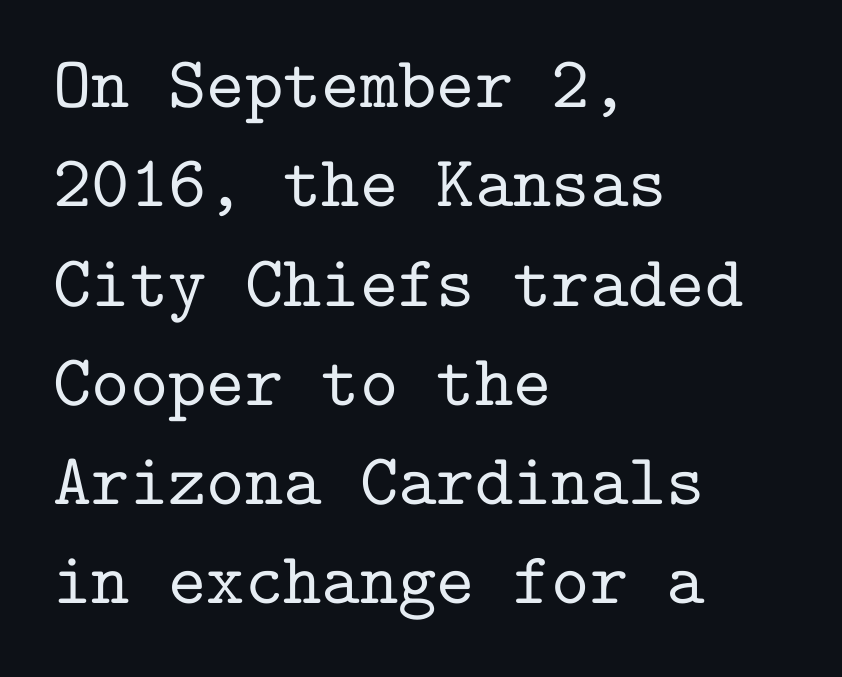
{"serif": "yes", "italic": "no", "width": "normal", "stroke_contrast": "low", "x_height": "medium", "monospaced": "yes", "underline": "no", "align": "left", "line_spacing": "normal", "line_spacing_ratio": 1.36, "letter_spacing": "normal", "letter_spacing_em": 0.0, "glyph_px": 73}
